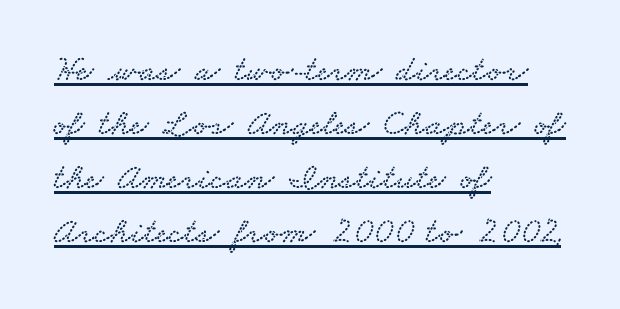
Q: Is the typeface a serif or a sans-serif typeface? A: Serif.
Q: Is the text underlined? A: Yes.
Q: How is the paragraph aligned? A: Left-aligned.
Q: Is the spacing between letters normal or unusually wide? A: Normal.
Q: Is the spacing between lines tight, normal or loose? A: Normal.
Q: Width (condensed, normal, or wide)? A: Wide.
Q: Stroke contrast? A: Low.
Q: x-height? A: Small.
Q: Monospaced? A: No.
